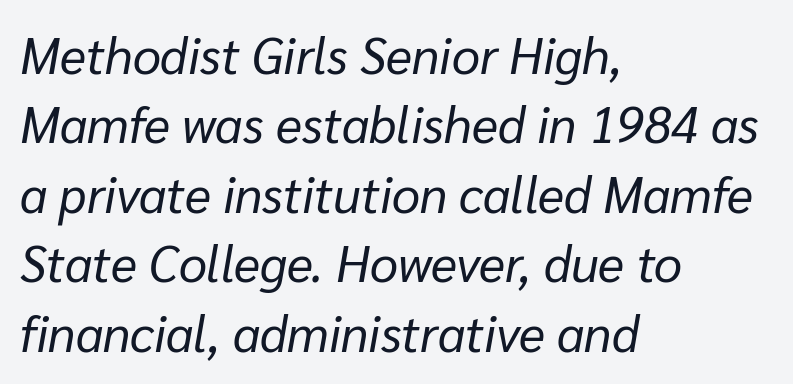
{"italic": "yes", "lean": "right", "slant_degrees": 10, "bold": "no", "weight": "regular", "width": "normal", "stroke_contrast": "low", "x_height": "medium", "monospaced": "no", "underline": "no", "align": "left", "line_spacing": "normal", "line_spacing_ratio": 1.39, "letter_spacing": "normal", "letter_spacing_em": 0.0, "glyph_px": 50}
